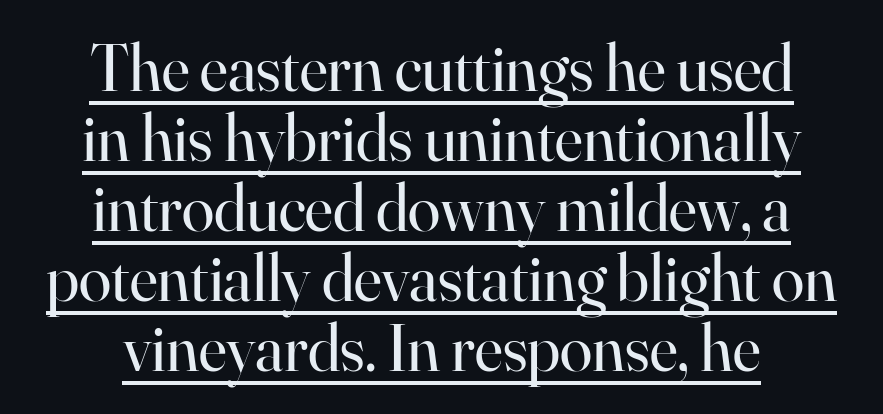
Q: Is the text bold? A: No.
Q: Is the text italic (slanted)? A: No, it is upright.
Q: Is the typeface a serif or a sans-serif typeface? A: Serif.
Q: Is the text underlined? A: Yes.
Q: How is the paragraph aligned? A: Centered.
Q: Is the spacing between letters normal or unusually wide? A: Normal.
Q: Is the spacing between lines tight, normal or loose? A: Tight.
Q: Width (condensed, normal, or wide)? A: Normal.
Q: Stroke contrast? A: High.
Q: x-height? A: Small.
Q: Monospaced? A: No.
